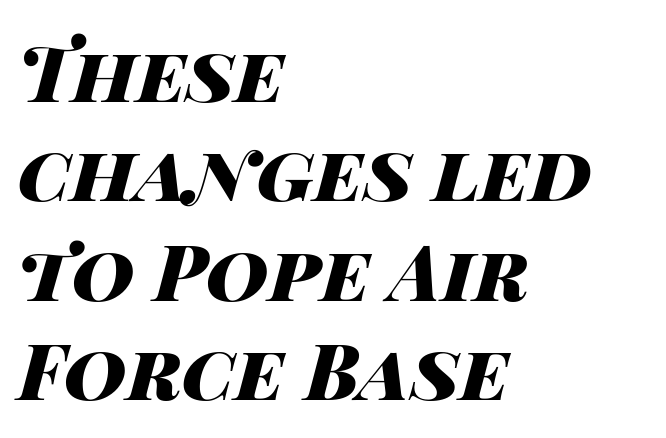
{"italic": "yes", "lean": "right", "slant_degrees": 14, "bold": "yes", "weight": "heavy", "width": "wide", "stroke_contrast": "high", "x_height": "large", "monospaced": "no", "underline": "no", "align": "left", "line_spacing": "normal", "line_spacing_ratio": 1.29, "letter_spacing": "normal", "letter_spacing_em": 0.0, "glyph_px": 77}
